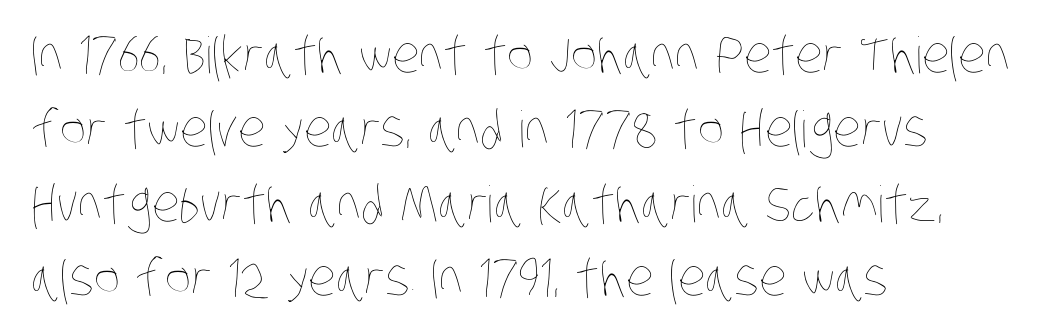
The image shows 50 px thin, condensed type; set left-aligned, normal line spacing (1.49x), normal letter spacing, not underlined; low stroke contrast and a large x-height.
